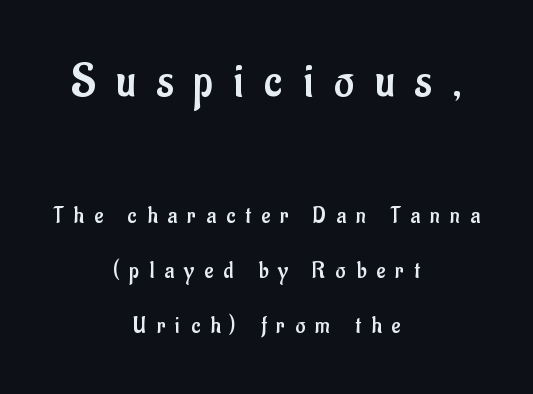
No extra ink here — the face is not bold. When letters stand straight like this, we call the style roman or upright. Leading is clearly above the norm, producing a sparse column. Caption: expanded tracking, letters set apart.
